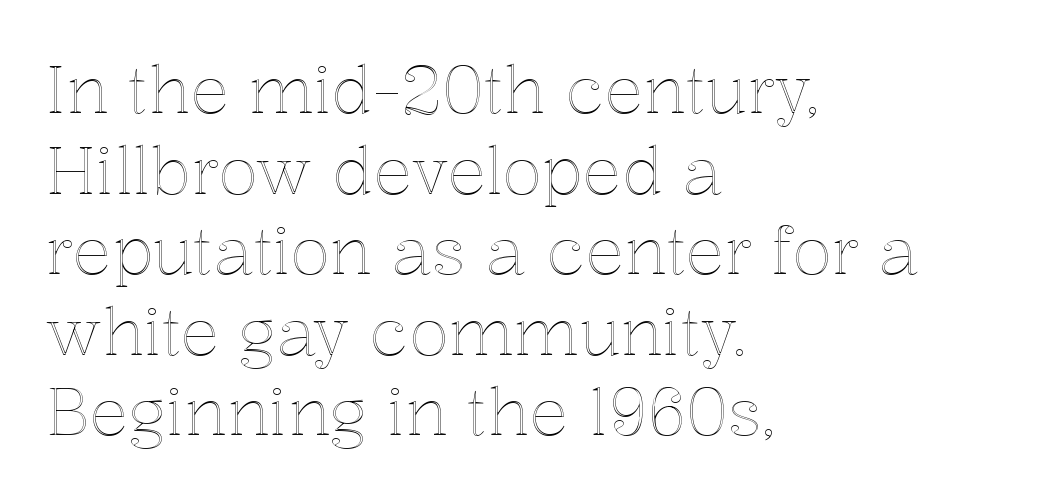
Compared with a centered layout, this one pins lines to the left instead. This is roman type, the default non-slanted kind. The rendering uses natural spacing where letterforms have individual widths. Nobody touched the tracking dial on this one. The strip under each line holds only bare page.
